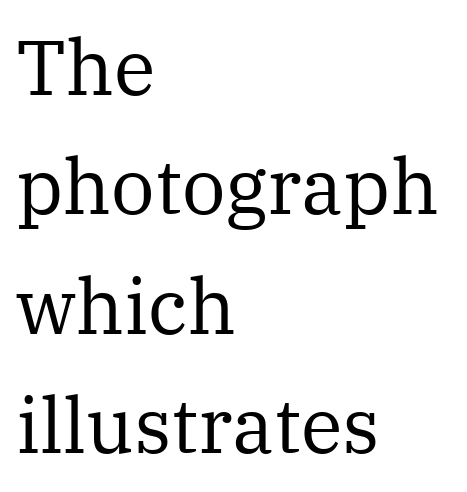
The image shows 77 px regular-weight serif type, upright; set left-aligned, normal line spacing (1.55x), normal letter spacing, not underlined; medium stroke contrast and a medium x-height.
